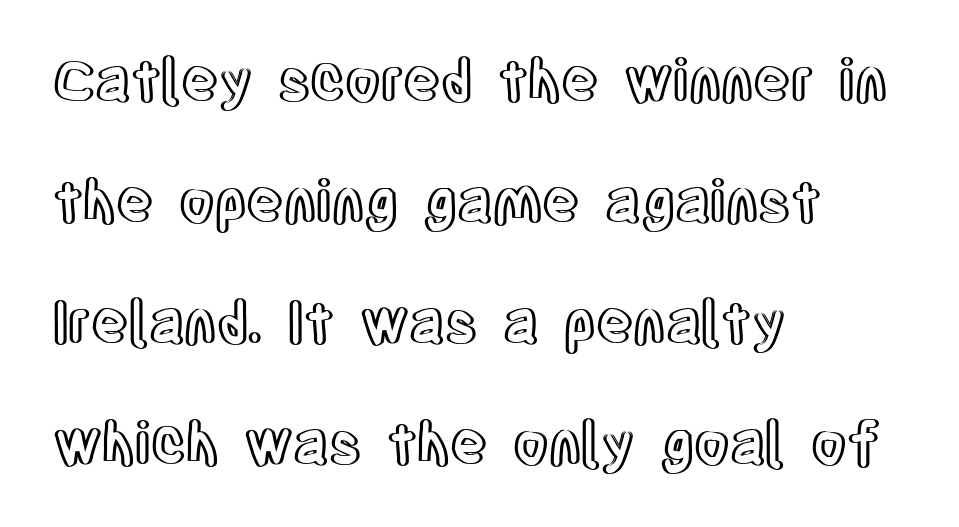
Alignment: flush left. Does the leading feel generous? Absolutely, it's lavish. A typesetter would mark this as roman, not italic. Glyph-to-glyph distance matches everyday printed text.
